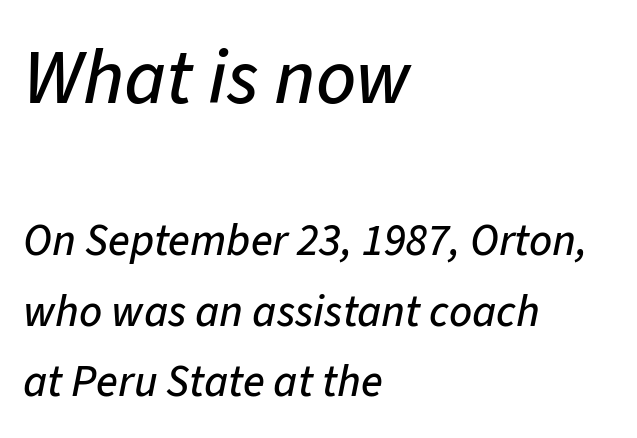
The image shows 78 px text type, italic (leaning right); set left-aligned, normal line spacing (1.57x), normal letter spacing, not underlined; the first (top) block is 1.73x larger; low stroke contrast and a medium x-height.
